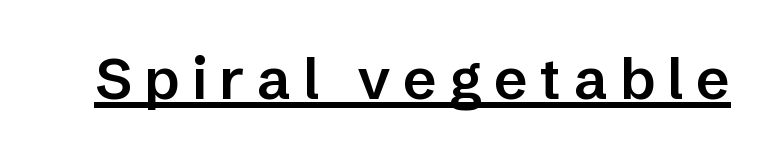
The image shows 58 px semibold sans-serif type, upright; set unusually wide letter spacing (+0.21 em), underlined; low stroke contrast and a medium x-height.
